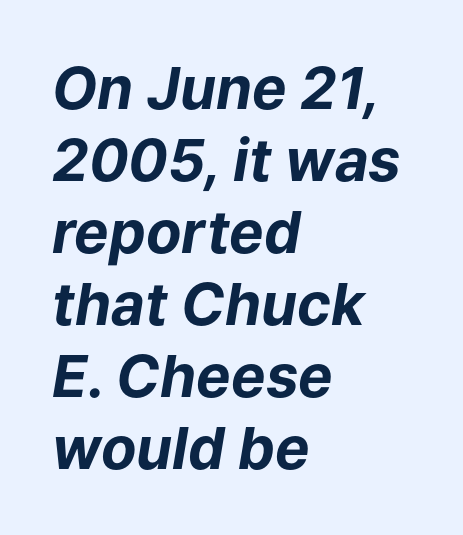
The image shows 58 px bold type, italic (leaning right); set left-aligned, line spacing 1.24x, normal letter spacing, not underlined; low stroke contrast and a medium x-height.
